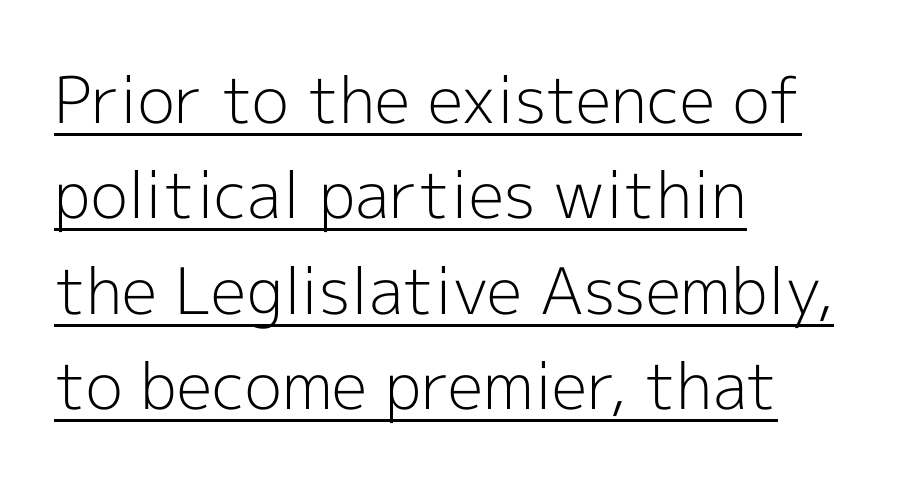
Q: Is the text bold? A: No.
Q: Is the text italic (slanted)? A: No, it is upright.
Q: Is the typeface a serif or a sans-serif typeface? A: Sans-serif.
Q: Is the text underlined? A: Yes.
Q: How is the paragraph aligned? A: Left-aligned.
Q: Is the spacing between letters normal or unusually wide? A: Normal.
Q: Is the spacing between lines tight, normal or loose? A: Normal.
Q: Width (condensed, normal, or wide)? A: Normal.
Q: x-height? A: Medium.
Q: Monospaced? A: No.
